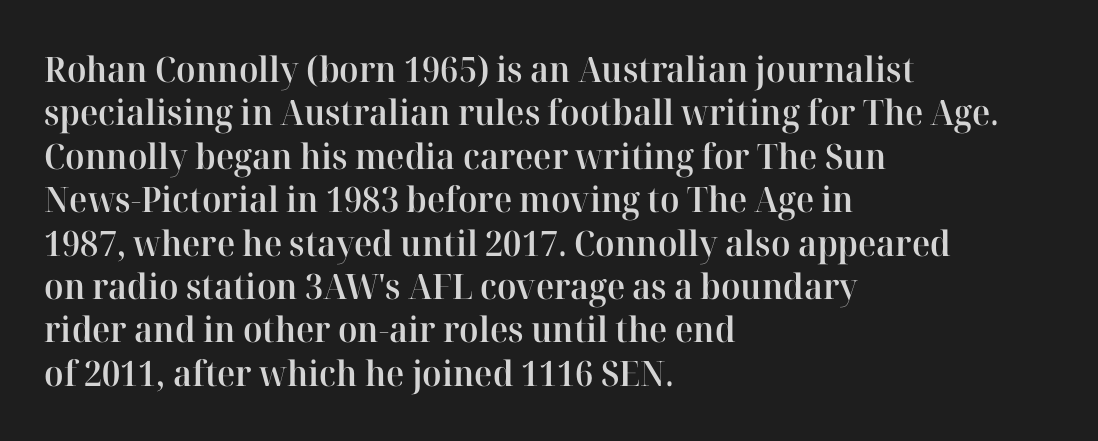
Q: Is the text bold? A: Semi-bold.
Q: Is the text italic (slanted)? A: No, it is upright.
Q: Is the typeface a serif or a sans-serif typeface? A: Serif.
Q: Is the text underlined? A: No.
Q: How is the paragraph aligned? A: Left-aligned.
Q: Is the spacing between letters normal or unusually wide? A: Normal.
Q: Width (condensed, normal, or wide)? A: Normal.
Q: Stroke contrast? A: High.
Q: x-height? A: Medium.
Q: Monospaced? A: No.
